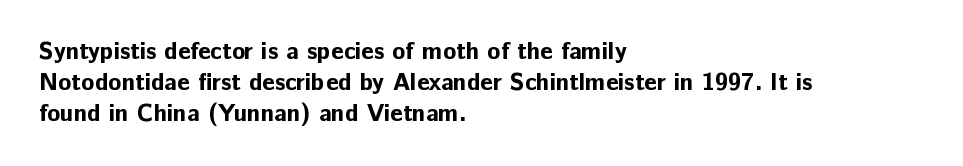
The image shows 24 px bold type, upright; set left-aligned, normal line spacing (1.3x), normal letter spacing, not underlined.
